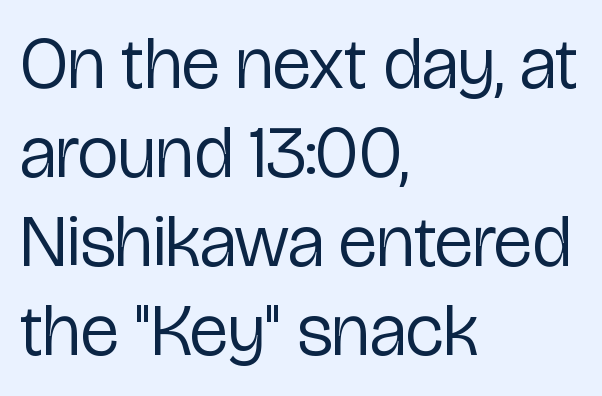
{"serif": "no", "italic": "no", "bold": "no", "weight": "regular", "width": "condensed", "stroke_contrast": "low", "x_height": "medium", "monospaced": "no", "underline": "no", "align": "left", "line_spacing_ratio": 1.22, "letter_spacing": "normal", "letter_spacing_em": 0.0, "glyph_px": 73}
